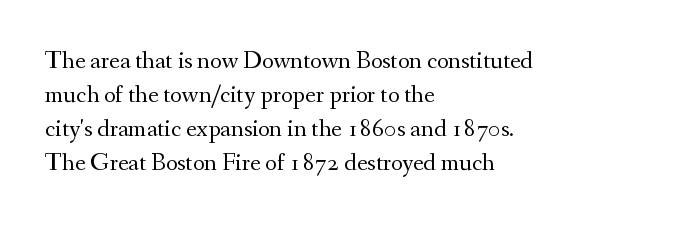
{"italic": "no", "bold": "no", "underline": "no", "align": "left", "line_spacing": "normal", "line_spacing_ratio": 1.36, "letter_spacing": "normal", "letter_spacing_em": 0.0, "glyph_px": 25}
